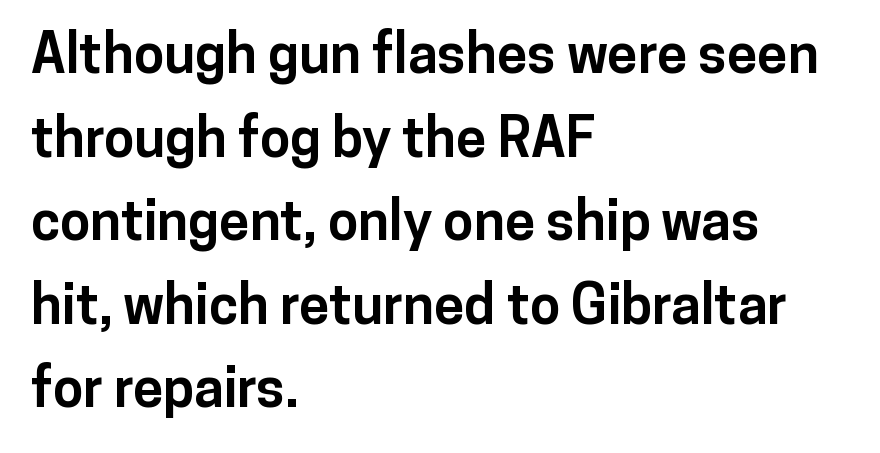
Q: Is the text bold? A: Yes.
Q: Is the text italic (slanted)? A: No, it is upright.
Q: Is the typeface a serif or a sans-serif typeface? A: Sans-serif.
Q: Is the text underlined? A: No.
Q: How is the paragraph aligned? A: Left-aligned.
Q: Is the spacing between letters normal or unusually wide? A: Normal.
Q: Is the spacing between lines tight, normal or loose? A: Normal.
Q: Width (condensed, normal, or wide)? A: Normal.
Q: Stroke contrast? A: Low.
Q: x-height? A: Medium.
Q: Monospaced? A: No.
